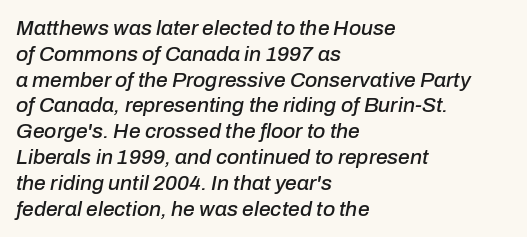
Q: Is the text italic (slanted)? A: Yes, it leans right by about 10 degrees.
Q: Is the text underlined? A: No.
Q: How is the paragraph aligned? A: Left-aligned.
Q: Is the spacing between letters normal or unusually wide? A: Normal.
